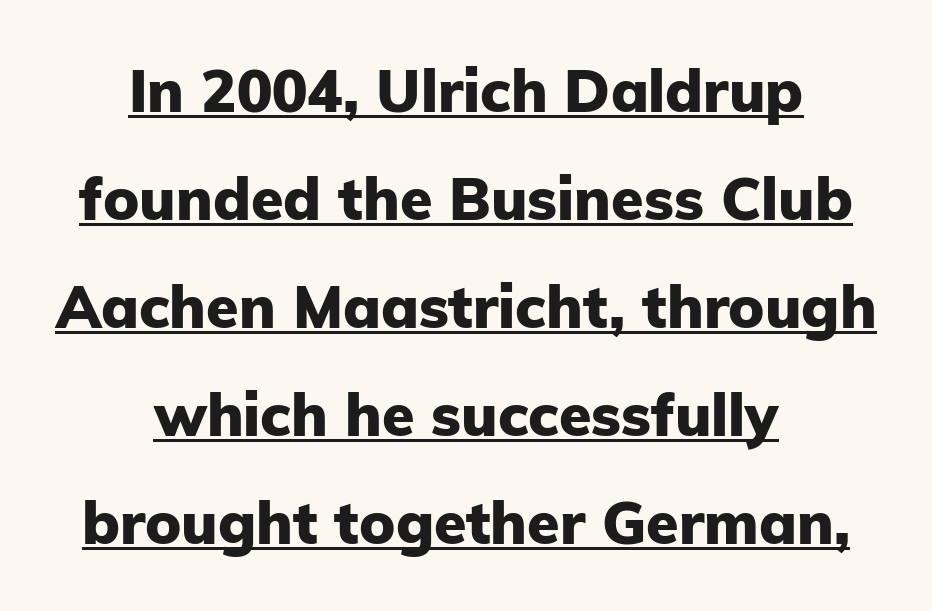
{"serif": "no", "italic": "no", "bold": "yes", "weight": "heavy", "width": "normal", "stroke_contrast": "low", "x_height": "medium", "monospaced": "no", "underline": "yes", "align": "center", "line_spacing_ratio": 1.83, "letter_spacing": "normal", "letter_spacing_em": 0.0, "glyph_px": 59}
